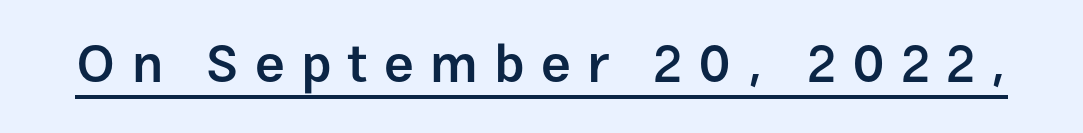
The letters advance in unequal steps, a hallmark of proportional type. The glyphs are accompanied by a horizontal stroke just below them. I'd call this a sans setting — the letters go barefoot. Tall strokes in this sample are plumb rather than angled. Display-style spreading of the glyphs; the letterfit is very open.
